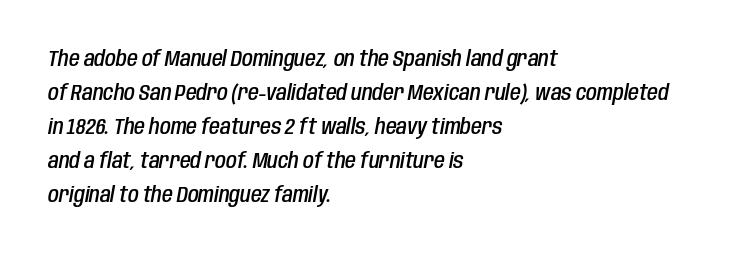
Q: Is the text bold? A: Semi-bold.
Q: Is the text italic (slanted)? A: Yes, it leans right by about 10 degrees.
Q: Is the text underlined? A: No.
Q: How is the paragraph aligned? A: Left-aligned.
Q: Is the spacing between letters normal or unusually wide? A: Normal.
Q: Is the spacing between lines tight, normal or loose? A: Normal.
